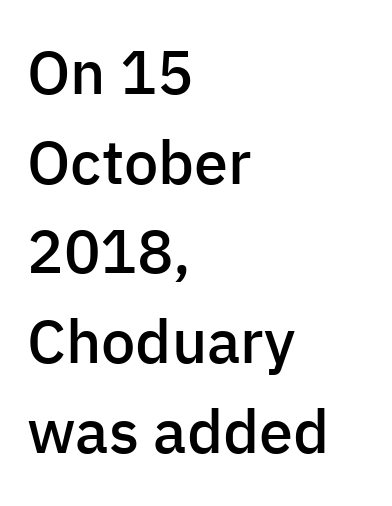
Q: Is the text bold? A: Semi-bold.
Q: Is the text italic (slanted)? A: No, it is upright.
Q: Is the typeface a serif or a sans-serif typeface? A: Sans-serif.
Q: Is the text underlined? A: No.
Q: How is the paragraph aligned? A: Left-aligned.
Q: Is the spacing between letters normal or unusually wide? A: Normal.
Q: Is the spacing between lines tight, normal or loose? A: Normal.
Q: Width (condensed, normal, or wide)? A: Normal.
Q: Stroke contrast? A: Low.
Q: x-height? A: Medium.
Q: Monospaced? A: No.
